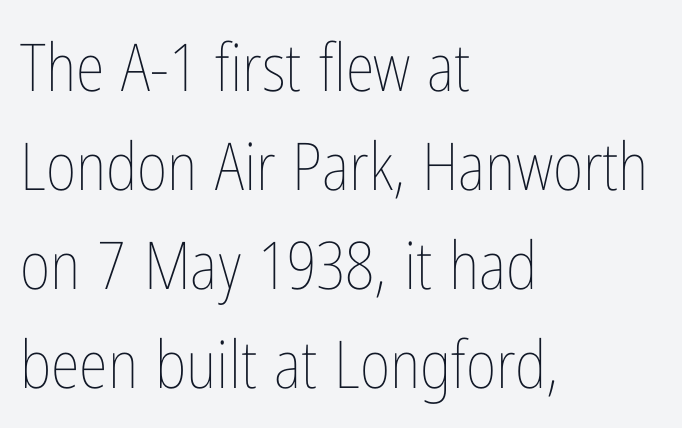
Q: Is the text bold? A: No.
Q: Is the text italic (slanted)? A: No, it is upright.
Q: Is the text underlined? A: No.
Q: How is the paragraph aligned? A: Left-aligned.
Q: Is the spacing between letters normal or unusually wide? A: Normal.
Q: Is the spacing between lines tight, normal or loose? A: Normal.
Q: Width (condensed, normal, or wide)? A: Condensed.
Q: Stroke contrast? A: Low.
Q: x-height? A: Medium.
Q: Monospaced? A: No.
